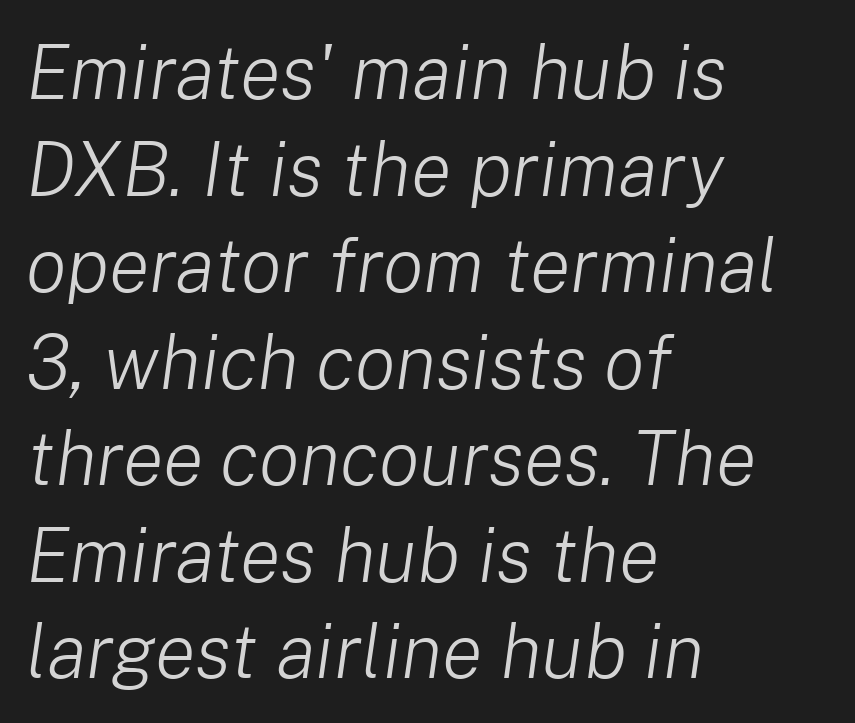
{"italic": "yes", "lean": "right", "slant_degrees": 8, "bold": "no", "weight": "light", "width": "normal", "stroke_contrast": "low", "x_height": "medium", "monospaced": "no", "underline": "no", "align": "left", "line_spacing": "normal", "line_spacing_ratio": 1.27, "letter_spacing": "normal", "letter_spacing_em": 0.0, "glyph_px": 76}
